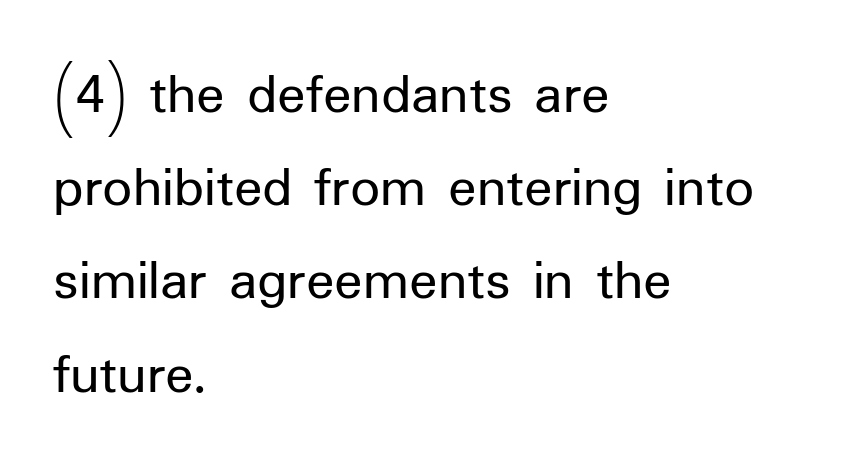
Q: Is the text bold? A: No.
Q: Is the text italic (slanted)? A: No, it is upright.
Q: Is the typeface a serif or a sans-serif typeface? A: Sans-serif.
Q: Is the text underlined? A: No.
Q: How is the paragraph aligned? A: Left-aligned.
Q: Is the spacing between letters normal or unusually wide? A: Normal.
Q: Is the spacing between lines tight, normal or loose? A: Normal.
Q: Width (condensed, normal, or wide)? A: Normal.
Q: Stroke contrast? A: Low.
Q: x-height? A: Medium.
Q: Monospaced? A: No.
